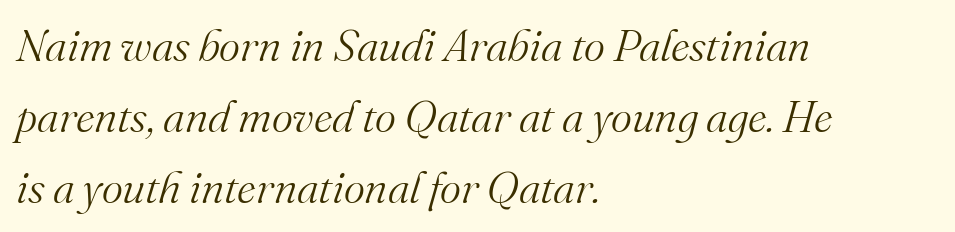
Compared with a typical body face, this is equally light or lighter still. The passage shown is not underscored anywhere. In terms of letterspacing, this is plain default setting. Slant detected: the letters are inclined. The designer went with a serif here, giving each stem small feet.
